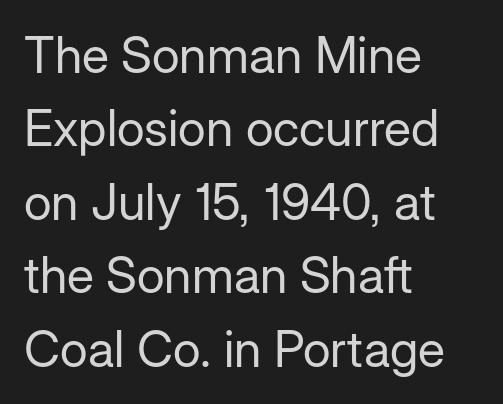
The image shows 50 px regular-weight sans-serif type, upright; set left-aligned, normal line spacing (1.47x), normal letter spacing, not underlined; low stroke contrast and a medium x-height.
